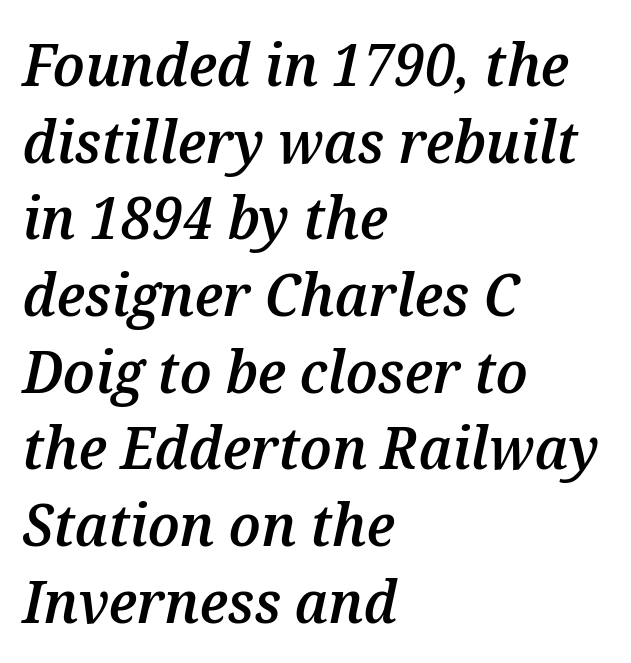
The image shows 59 px semibold type, italic (leaning right); set left-aligned, normal line spacing (1.3x), normal letter spacing, not underlined; medium stroke contrast and a medium x-height.
